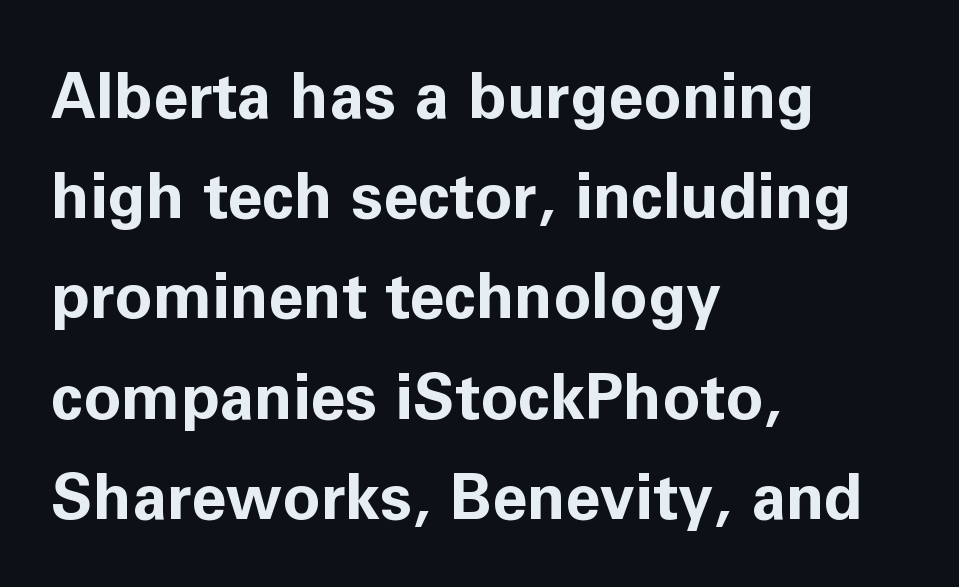
The image shows 63 px bold sans-serif type, upright; set left-aligned, normal line spacing (1.59x), normal letter spacing, not underlined; low stroke contrast and a medium x-height.
